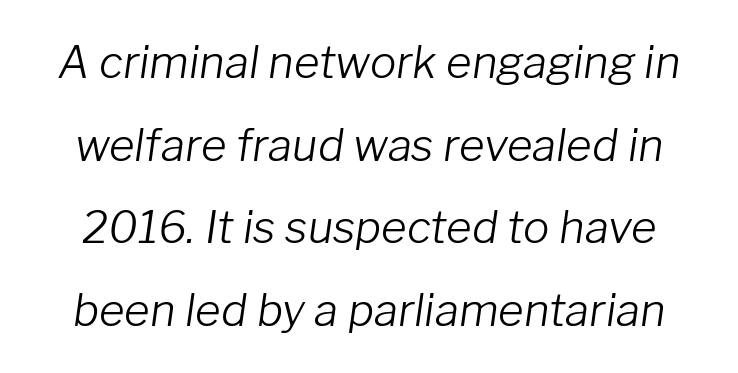
Only glyphs here, with clear space below each row. No letter is thick-stroked: the sample isn't bold. Tall strokes in this sample are angled rather than plumb. The face used here is rendered with its standard letterfit. Character widths vary here, with narrow letters taking less room than wide ones.
